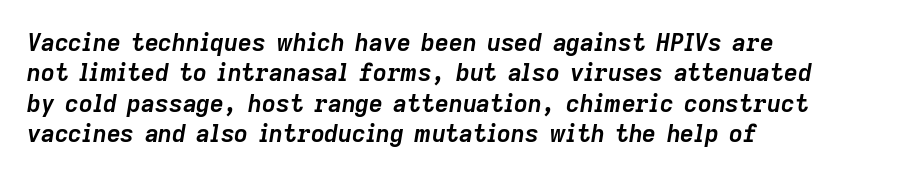
Q: Is the text bold? A: Yes.
Q: Is the text italic (slanted)? A: Yes, it leans right by about 9 degrees.
Q: Is the text underlined? A: No.
Q: How is the paragraph aligned? A: Left-aligned.
Q: Is the spacing between letters normal or unusually wide? A: Normal.
Q: Is the spacing between lines tight, normal or loose? A: Normal.
